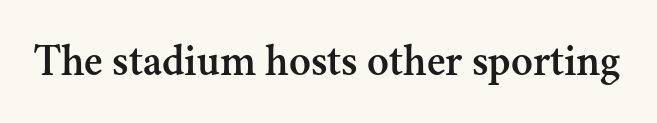
{"serif": "yes", "italic": "no", "width": "normal", "stroke_contrast": "medium", "x_height": "small", "monospaced": "no", "underline": "no", "letter_spacing": "normal", "letter_spacing_em": 0.0, "glyph_px": 45}
